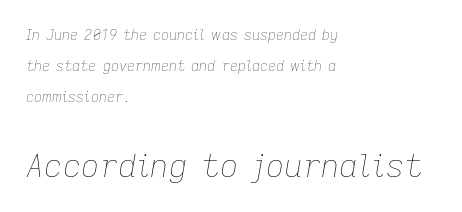
Type without underlining. The setting favours the left margin, as ordinary paragraphs usually do. The leading is generous, giving the passage an open texture. Think of a printed novel: that variable character pitch is what you see here. Designer's note — italics engaged. On a weight scale, this lands at 450 or below.
